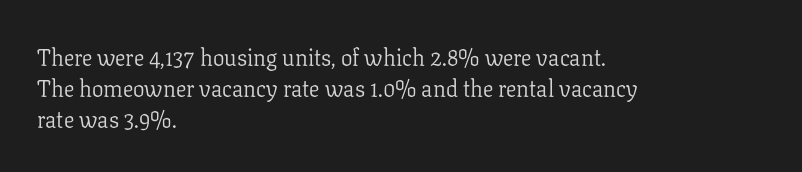
Q: Is the text bold? A: No.
Q: Is the text italic (slanted)? A: No, it is upright.
Q: Is the text underlined? A: No.
Q: How is the paragraph aligned? A: Left-aligned.
Q: Is the spacing between letters normal or unusually wide? A: Normal.
Q: Is the spacing between lines tight, normal or loose? A: Normal.
